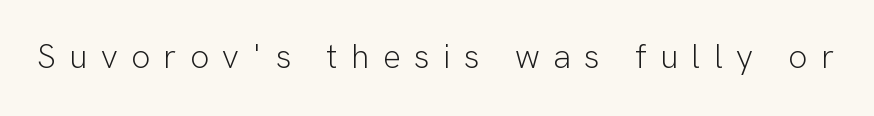
Q: Is the text bold? A: No.
Q: Is the text italic (slanted)? A: No, it is upright.
Q: Is the typeface a serif or a sans-serif typeface? A: Sans-serif.
Q: Is the text underlined? A: No.
Q: Is the spacing between letters normal or unusually wide? A: Unusually wide.
Q: Width (condensed, normal, or wide)? A: Normal.
Q: Stroke contrast? A: Low.
Q: x-height? A: Medium.
Q: Monospaced? A: No.
